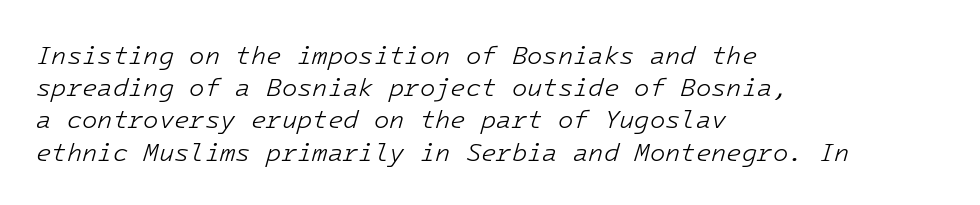
{"italic": "yes", "lean": "right", "slant_degrees": 16, "bold": "no", "underline": "no", "align": "left", "line_spacing": "normal", "line_spacing_ratio": 1.29, "letter_spacing": "normal", "letter_spacing_em": 0.0, "glyph_px": 25}
